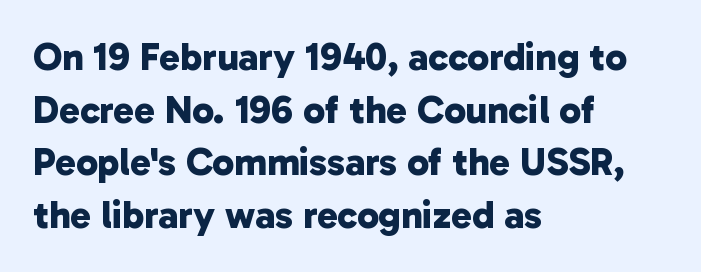
The typeface chosen for these lines omits serifs. In CSS terms this would be text-align: left. The passage shown is typed in a proportional face where columns would drift. Bare-footed words on every line.
